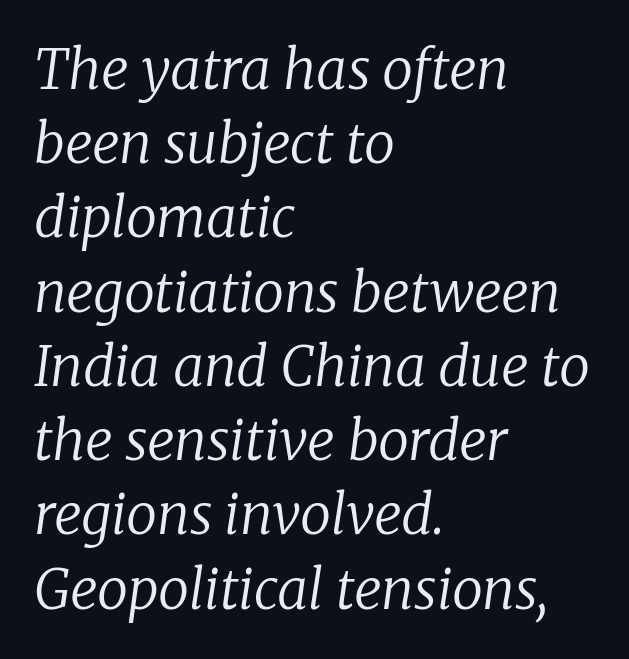
The passage shown leans; its letterforms are oblique. Clear beneath every line of the passage. Do the characters align in a grid? No, the font is proportional. Does the copy run flush right? No — it runs flush left.
